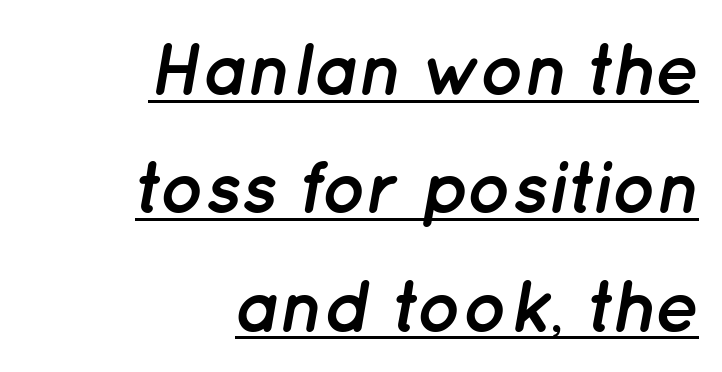
The image shows 74 px semibold type, italic (leaning right); set right-aligned, normal line spacing (1.6x), normal letter spacing, underlined; low stroke contrast and a medium x-height.
